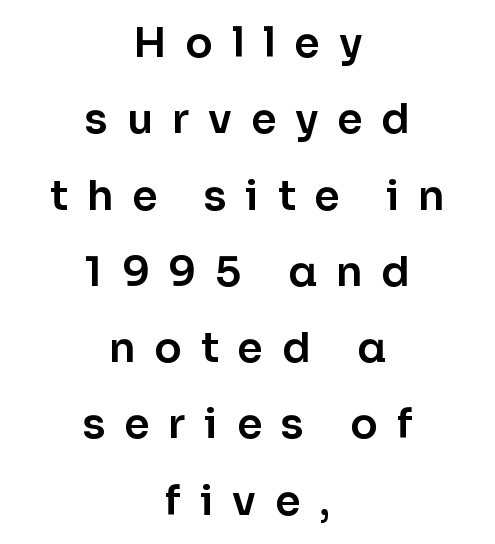
Q: Is the text italic (slanted)? A: No, it is upright.
Q: Is the typeface a serif or a sans-serif typeface? A: Sans-serif.
Q: Is the text underlined? A: No.
Q: How is the paragraph aligned? A: Centered.
Q: Is the spacing between letters normal or unusually wide? A: Unusually wide.
Q: Width (condensed, normal, or wide)? A: Normal.
Q: Stroke contrast? A: Low.
Q: x-height? A: Medium.
Q: Monospaced? A: No.
